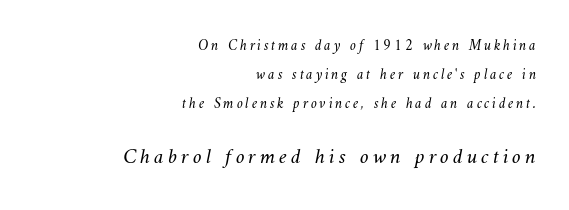
Q: Is the text bold? A: No.
Q: Is the text underlined? A: No.
Q: How is the paragraph aligned? A: Right-aligned.
Q: Is the spacing between lines tight, normal or loose? A: Loose.
Q: Which block of text is set in a larger size, the first (top) or the second (bottom)? A: The second (bottom) one.
